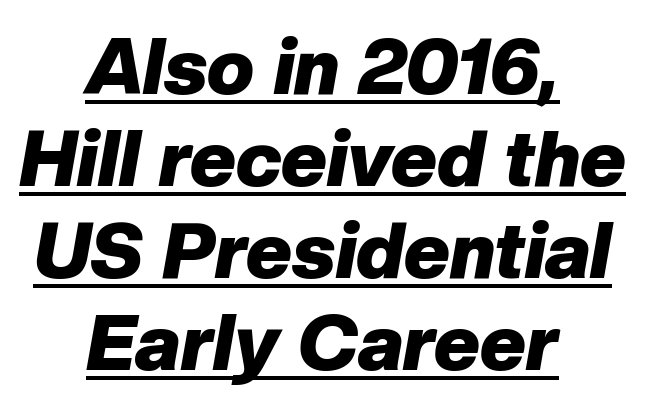
{"italic": "yes", "lean": "right", "slant_degrees": 10, "bold": "yes", "weight": "heavy", "width": "normal", "stroke_contrast": "low", "x_height": "medium", "monospaced": "no", "underline": "yes", "align": "center", "line_spacing_ratio": 1.18, "letter_spacing": "normal", "letter_spacing_em": 0.0, "glyph_px": 78}
